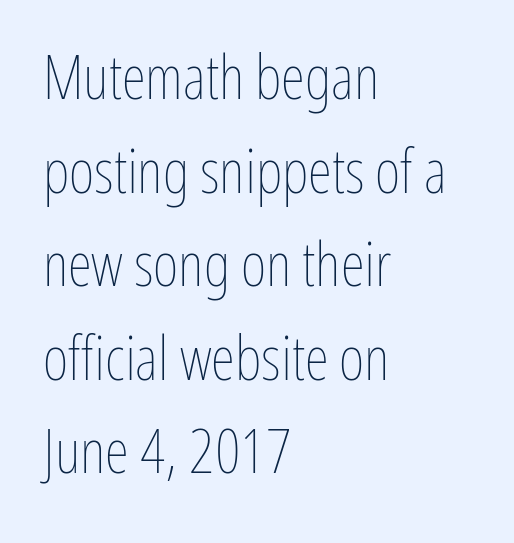
Is this a fixed-width face? No — the glyphs have proportional, varying widths. The gap between lines stays unmarked. One-word summary of the alignment: left. Heaviness? Minimal to ordinary, like unemphasized prose.
